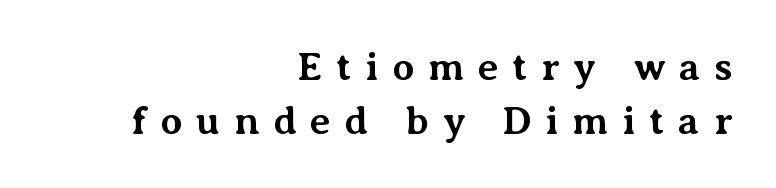
Heft: maximum for text — a bold. The strip under each line holds only bare page. Is there much room between lines? A standard amount, neither cramped nor airy. The letters stand upright; this is a roman face.
